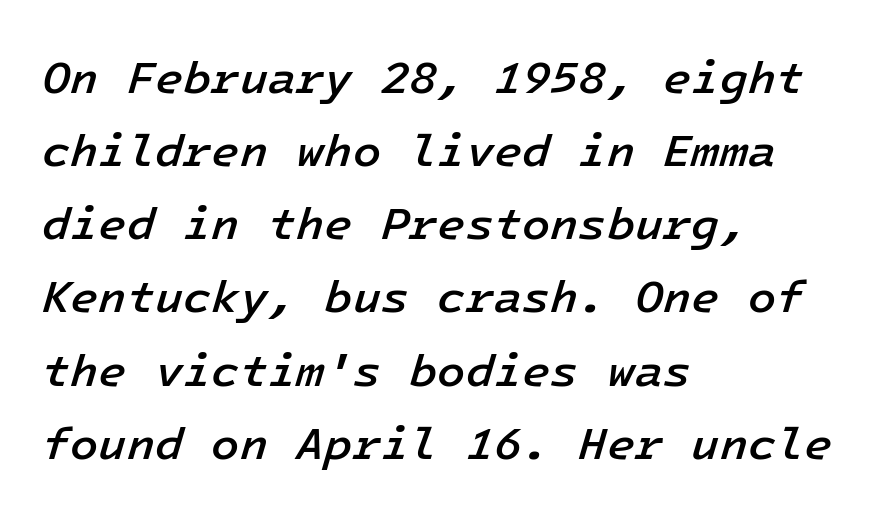
The characters look somewhat weighty, a semibold short of true bold. The passage shown is not underscored anywhere. One-word summary of the alignment: left. A typesetter would mark this as italic.
